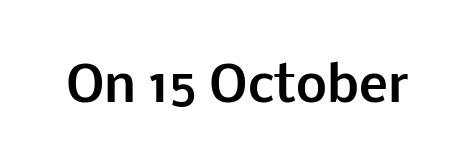
The image shows 49 px bold sans-serif type, upright; set normal letter spacing, not underlined; low stroke contrast and a medium x-height.
